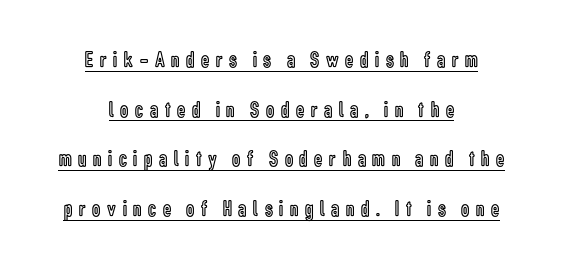
Regarding leading, the lines here are spaced well apart. The gaps between neighbouring characters are conspicuously large. Upright lettering throughout. Both edges are ragged and mirror each other, which tells us the setting is centered.
